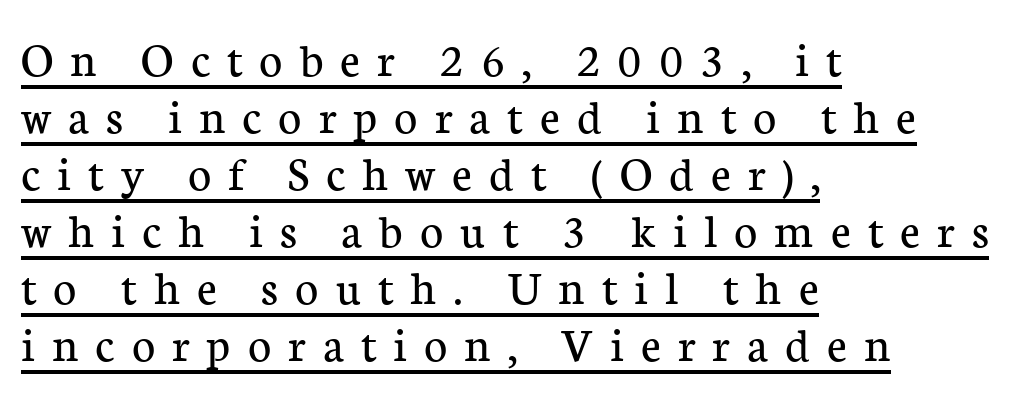
The face looks like a standard text weight, possibly lighter. What stands out about the letter spacing? Its width — letters are far apart. This rendering uses left alignment, leaving the right contour irregular. In terms of letterform style, serifs are clearly present. Characters remain perfectly vertical along every line.
